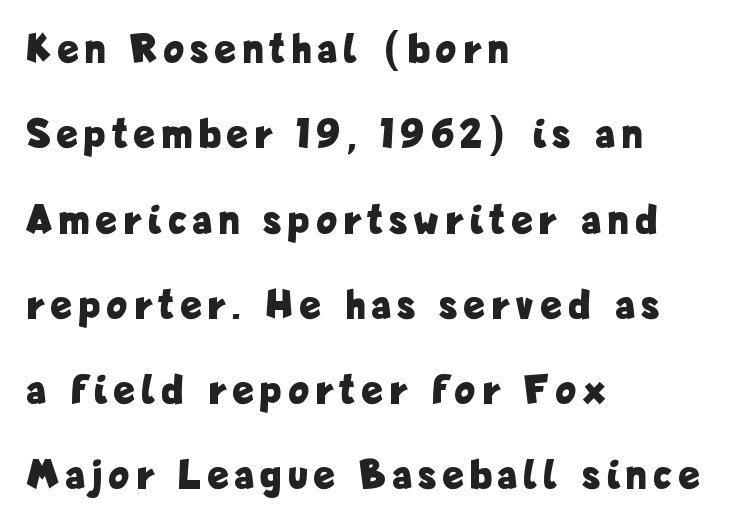
Q: Is the text bold? A: Yes.
Q: Is the text italic (slanted)? A: No, it is upright.
Q: Is the typeface a serif or a sans-serif typeface? A: Sans-serif.
Q: Is the text underlined? A: No.
Q: How is the paragraph aligned? A: Left-aligned.
Q: Is the spacing between lines tight, normal or loose? A: Loose.
Q: Width (condensed, normal, or wide)? A: Condensed.
Q: Stroke contrast? A: Low.
Q: x-height? A: Medium.
Q: Monospaced? A: No.
